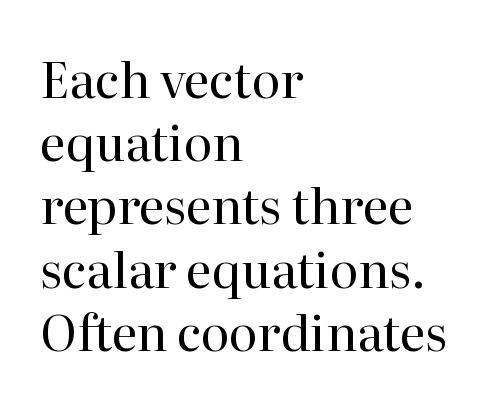
The image shows 49 px regular-weight serif type, upright; set left-aligned, normal line spacing (1.29x), normal letter spacing, not underlined; high stroke contrast and a medium x-height.
